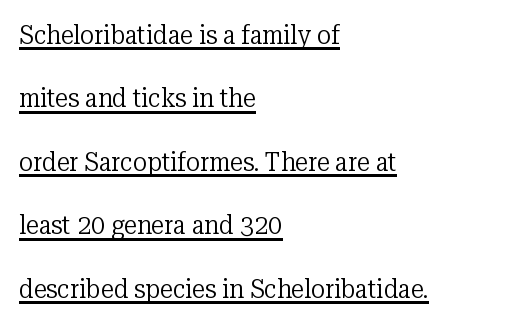
The image shows 26 px text type, upright; set left-aligned, loose line spacing (2.44x), normal letter spacing, underlined.
